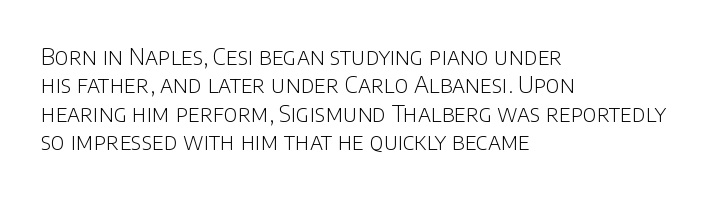
Q: Is the text bold? A: No.
Q: Is the text italic (slanted)? A: No, it is upright.
Q: Is the text underlined? A: No.
Q: How is the paragraph aligned? A: Left-aligned.
Q: Is the spacing between letters normal or unusually wide? A: Normal.
